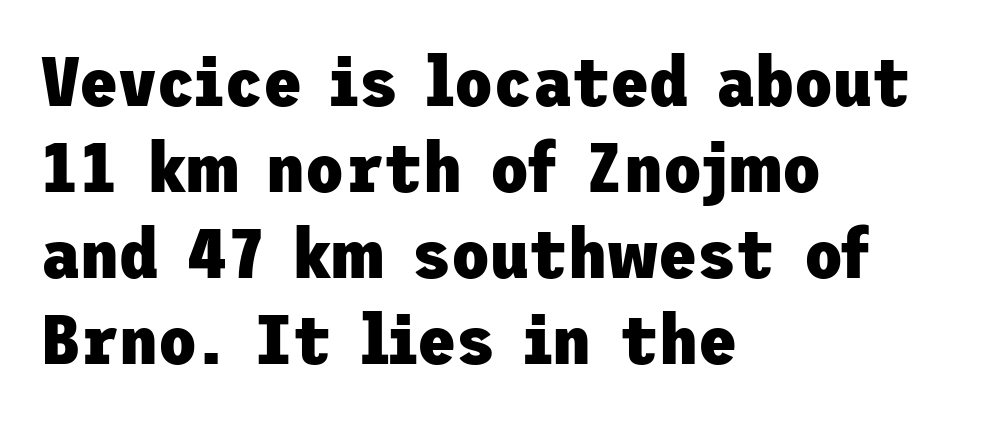
The image shows 71 px heavy sans-serif type, upright; set left-aligned, line spacing 1.21x, normal letter spacing, not underlined; low stroke contrast and a medium x-height.
